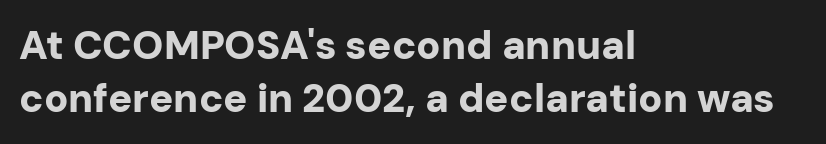
Rendered with straight, roman letterforms. Descender tails drop into unmarked territory. Leading: standard. The rendering shows plain stroke endings on the letterforms — a sans-serif design. Pretty heavy lettering here — definitely bold. Compared with a centered layout, this one pins lines to the left instead.
